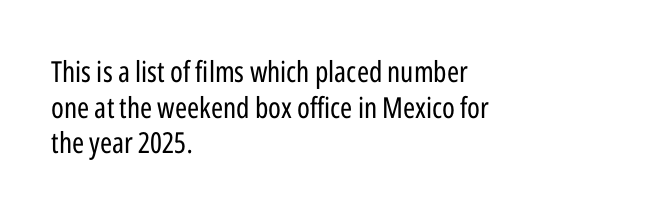
The image shows 29 px regular-weight, condensed sans-serif type, upright; set left-aligned, line spacing 1.23x, normal letter spacing, not underlined; low stroke contrast and a medium x-height.
